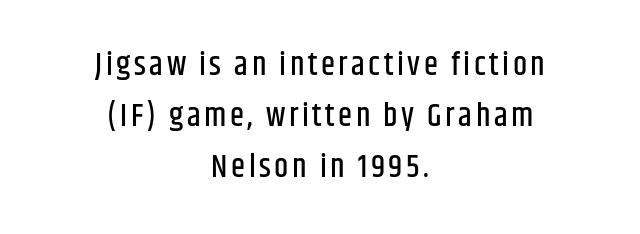
{"serif": "no", "italic": "no", "width": "condensed", "stroke_contrast": "low", "x_height": "large", "monospaced": "no", "underline": "no", "align": "center", "line_spacing": "normal", "line_spacing_ratio": 1.59, "glyph_px": 32}
